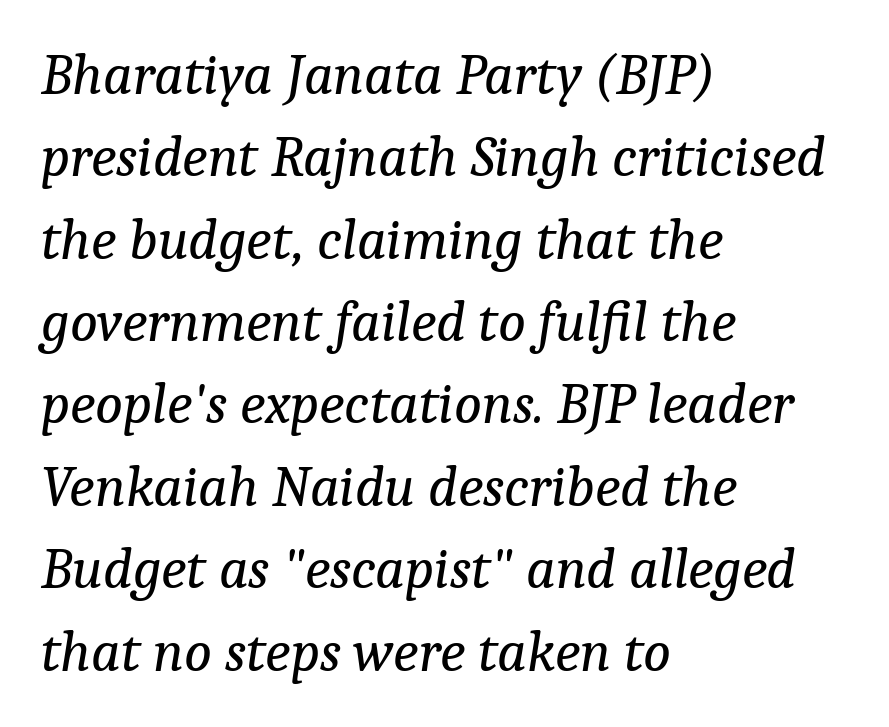
{"serif": "yes", "italic": "yes", "lean": "right", "slant_degrees": 9, "bold": "no", "weight": "regular", "width": "normal", "stroke_contrast": "low", "x_height": "medium", "monospaced": "no", "underline": "no", "align": "left", "line_spacing": "normal", "line_spacing_ratio": 1.42, "letter_spacing": "normal", "letter_spacing_em": 0.0, "glyph_px": 58}
